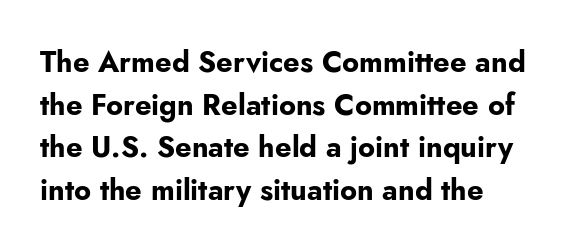
The font's upright variant was chosen for this text. Varying glyph widths throughout — classic text-font behaviour. This is sans-serif lettering, the kind often seen on screens and signage. Anything drawn beneath the words? Only blank space. These words are printed bold, with thick strokes throughout. The block of text has a typical density, with ordinary space between rows.
